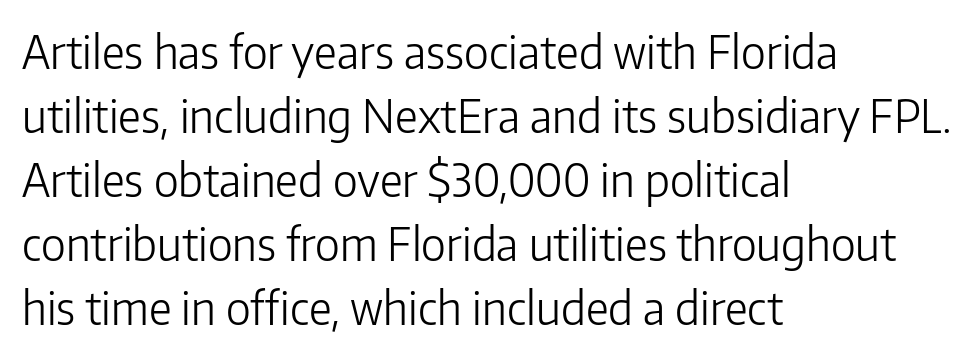
Q: Is the text bold? A: No.
Q: Is the text italic (slanted)? A: No, it is upright.
Q: Is the typeface a serif or a sans-serif typeface? A: Sans-serif.
Q: Is the text underlined? A: No.
Q: How is the paragraph aligned? A: Left-aligned.
Q: Is the spacing between letters normal or unusually wide? A: Normal.
Q: Is the spacing between lines tight, normal or loose? A: Normal.
Q: Width (condensed, normal, or wide)? A: Normal.
Q: Stroke contrast? A: Low.
Q: x-height? A: Medium.
Q: Monospaced? A: No.
